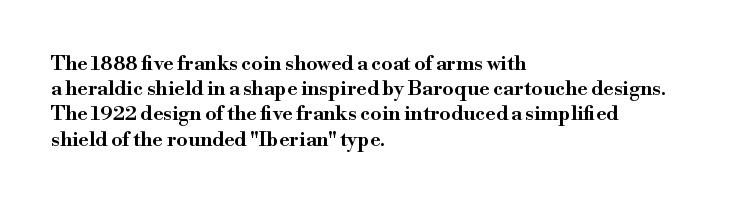
The image shows 20 px text type, upright; set left-aligned, normal line spacing (1.26x), normal letter spacing, not underlined.
